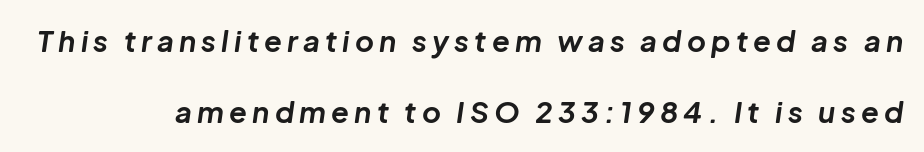
{"italic": "yes", "lean": "right", "slant_degrees": 8, "bold": "yes", "weight": "bold", "width": "normal", "stroke_contrast": "low", "x_height": "medium", "monospaced": "no", "underline": "no", "line_spacing": "loose", "line_spacing_ratio": 2.46, "glyph_px": 29}
